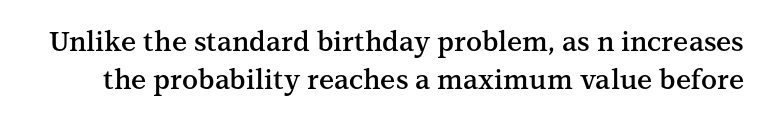
The image shows 27 px text type, upright; set normal line spacing (1.42x), normal letter spacing, not underlined.
